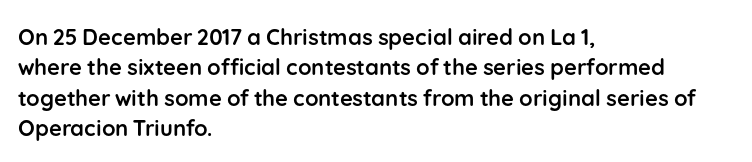
The image shows 22 px bold type, upright; set left-aligned, normal line spacing (1.38x), normal letter spacing, not underlined.
